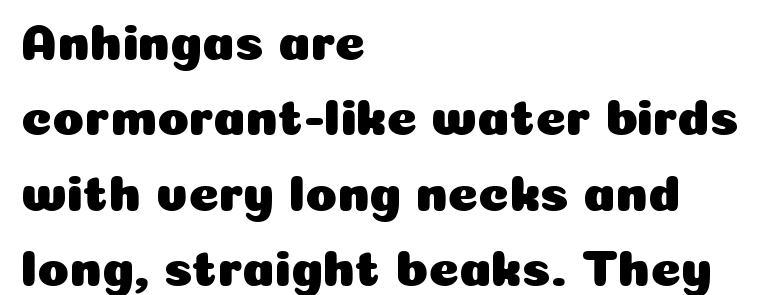
The passage shown stacks its lines at a standard gap. A typesetter would call this proportional, since set widths differ per character. A roman cut, with each character standing at attention. Only glyphs here, with clear space below each row.
